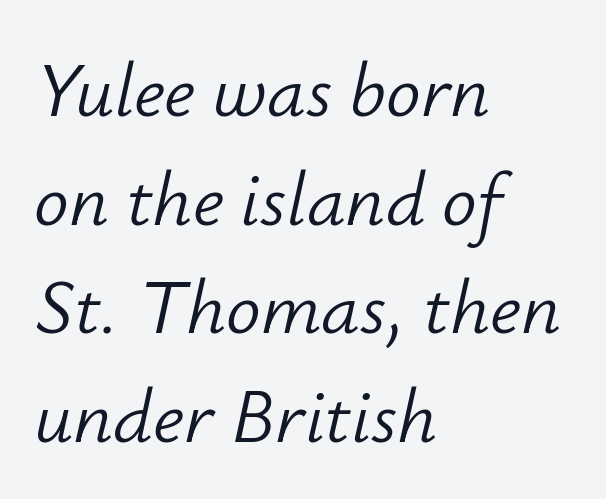
Any mark beneath the type? The region is blank. The face used here is proportionally spaced, like ordinary book or web type. Observe the ordinary spacing: letters are neighbours, not strangers. One glance says typical: line gaps are just what's usual. Every row of glyphs begins at an identical x-position on the left. A typesetter would mark this as italic.
